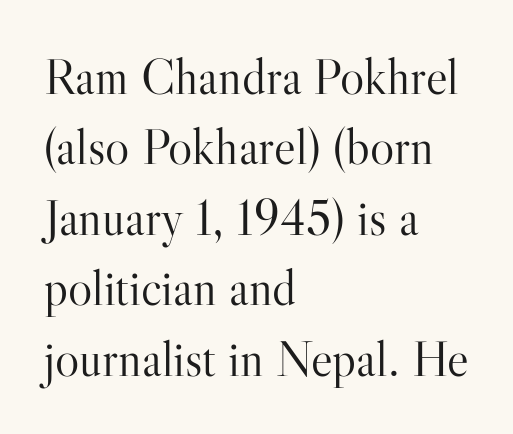
Q: Is the text bold? A: No.
Q: Is the text italic (slanted)? A: No, it is upright.
Q: Is the typeface a serif or a sans-serif typeface? A: Serif.
Q: Is the text underlined? A: No.
Q: How is the paragraph aligned? A: Left-aligned.
Q: Is the spacing between letters normal or unusually wide? A: Normal.
Q: Is the spacing between lines tight, normal or loose? A: Normal.
Q: Width (condensed, normal, or wide)? A: Normal.
Q: Stroke contrast? A: High.
Q: x-height? A: Small.
Q: Monospaced? A: No.
